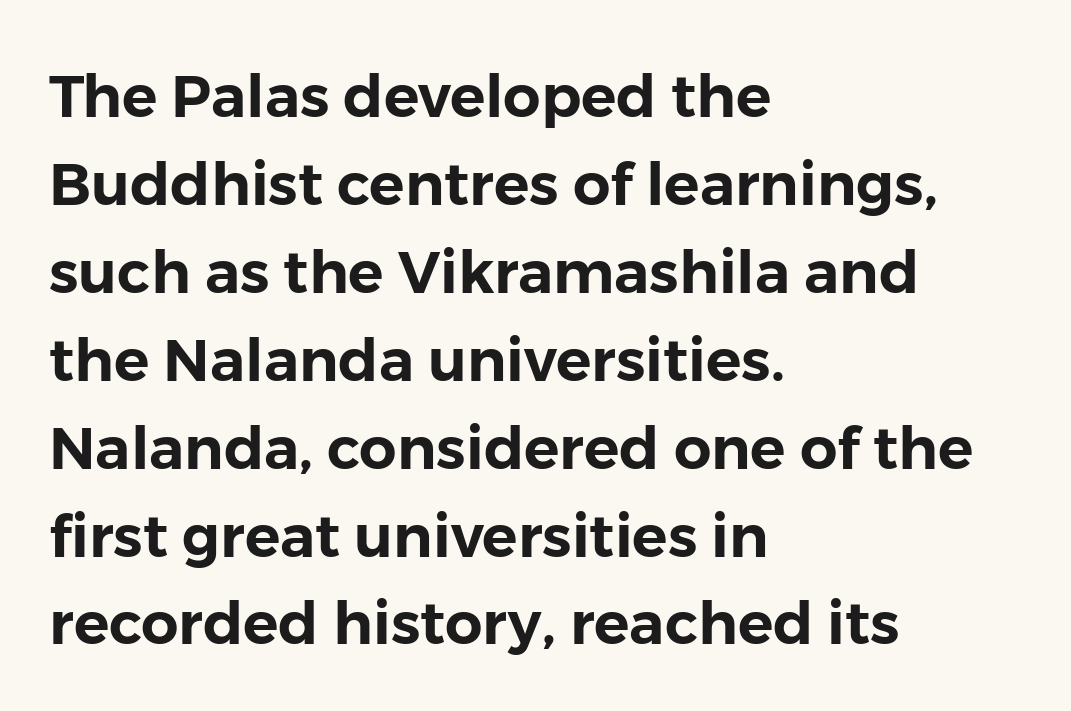
Descenders hang freely into open space. Normally led — the rows are evenly, conventionally spaced. Letter spacing: default. A classic flush-left, rag-right setting is used for this passage. Nope, not italic — everything's standing straight.
